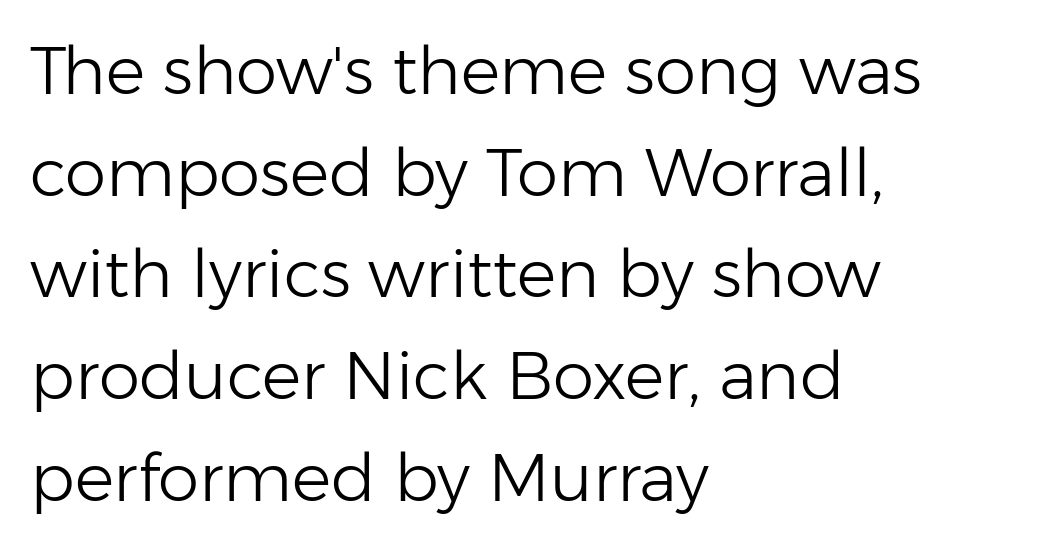
{"serif": "no", "italic": "no", "bold": "no", "weight": "light", "width": "normal", "stroke_contrast": "low", "x_height": "medium", "monospaced": "no", "underline": "no", "align": "left", "line_spacing": "normal", "line_spacing_ratio": 1.54, "letter_spacing": "normal", "letter_spacing_em": 0.0, "glyph_px": 66}
